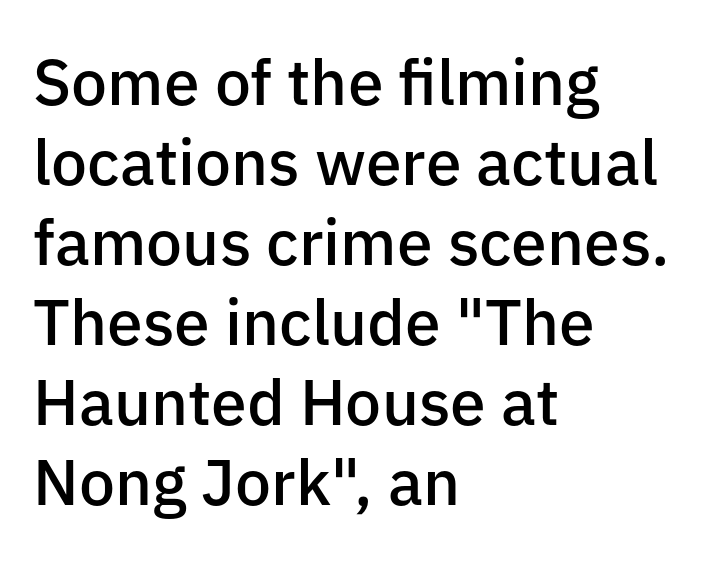
Q: Is the text bold? A: Semi-bold.
Q: Is the text italic (slanted)? A: No, it is upright.
Q: Is the typeface a serif or a sans-serif typeface? A: Sans-serif.
Q: Is the text underlined? A: No.
Q: How is the paragraph aligned? A: Left-aligned.
Q: Is the spacing between letters normal or unusually wide? A: Normal.
Q: Is the spacing between lines tight, normal or loose? A: Normal.
Q: Width (condensed, normal, or wide)? A: Normal.
Q: Stroke contrast? A: Low.
Q: x-height? A: Medium.
Q: Monospaced? A: No.
